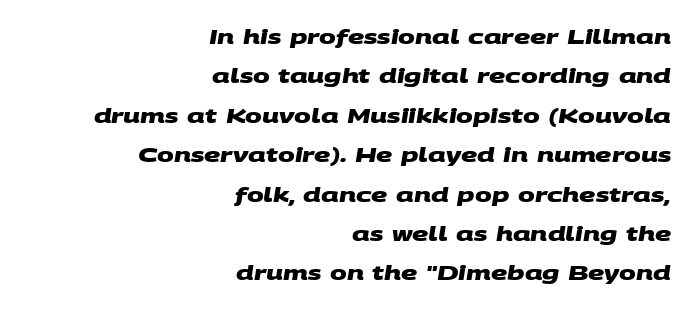
Q: Is the text bold? A: Yes.
Q: Is the text underlined? A: No.
Q: How is the paragraph aligned? A: Right-aligned.
Q: Is the spacing between letters normal or unusually wide? A: Normal.
Q: Is the spacing between lines tight, normal or loose? A: Loose.
